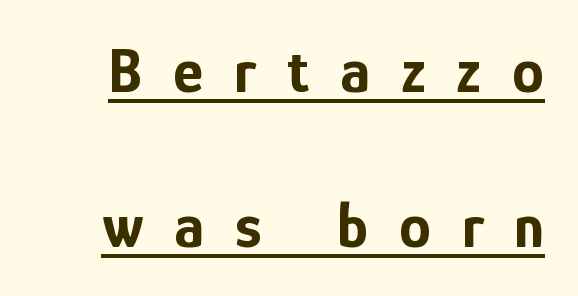
{"serif": "no", "italic": "no", "bold": "yes", "weight": "bold", "width": "condensed", "stroke_contrast": "low", "x_height": "medium", "monospaced": "no", "underline": "yes", "line_spacing": "loose", "line_spacing_ratio": 2.42, "letter_spacing": "wide", "letter_spacing_em": 0.48, "glyph_px": 64}
